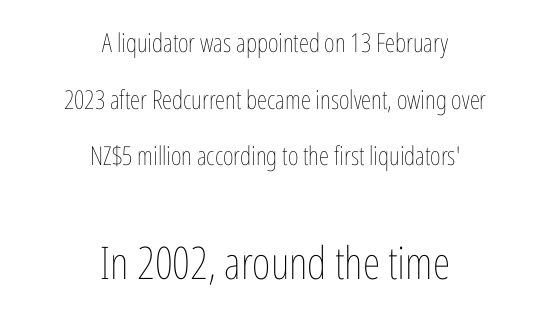
Q: Is the text bold? A: No.
Q: Is the text italic (slanted)? A: No, it is upright.
Q: Is the text underlined? A: No.
Q: How is the paragraph aligned? A: Centered.
Q: Is the spacing between letters normal or unusually wide? A: Normal.
Q: Is the spacing between lines tight, normal or loose? A: Loose.
Q: Which block of text is set in a larger size, the first (top) or the second (bottom)? A: The second (bottom) one.
Q: Width (condensed, normal, or wide)? A: Condensed.
Q: Stroke contrast? A: Low.
Q: x-height? A: Medium.
Q: Monospaced? A: No.
